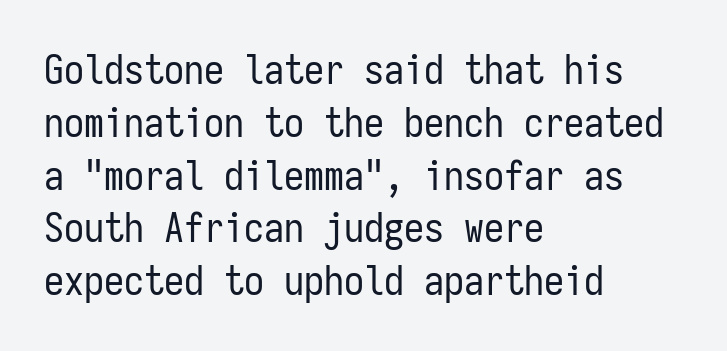
{"serif": "no", "italic": "no", "bold": "no", "weight": "regular", "width": "condensed", "stroke_contrast": "low", "x_height": "medium", "monospaced": "yes", "underline": "no", "align": "left", "line_spacing": "normal", "line_spacing_ratio": 1.32, "letter_spacing": "normal", "letter_spacing_em": 0.0, "glyph_px": 40}
